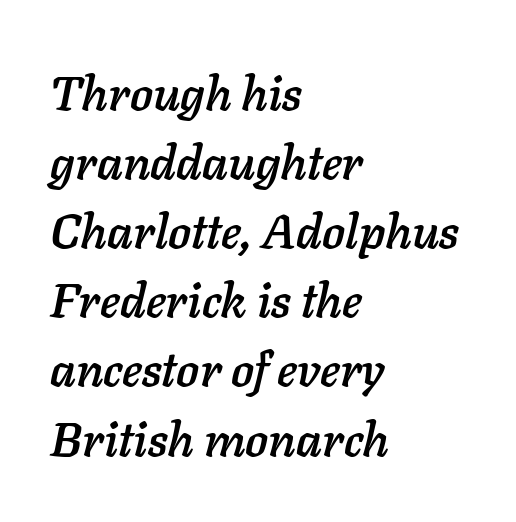
Q: Is the text italic (slanted)? A: Yes, it leans right by about 11 degrees.
Q: Is the text underlined? A: No.
Q: How is the paragraph aligned? A: Left-aligned.
Q: Is the spacing between letters normal or unusually wide? A: Normal.
Q: Is the spacing between lines tight, normal or loose? A: Normal.
Q: Width (condensed, normal, or wide)? A: Normal.
Q: Stroke contrast? A: Low.
Q: x-height? A: Medium.
Q: Monospaced? A: No.
